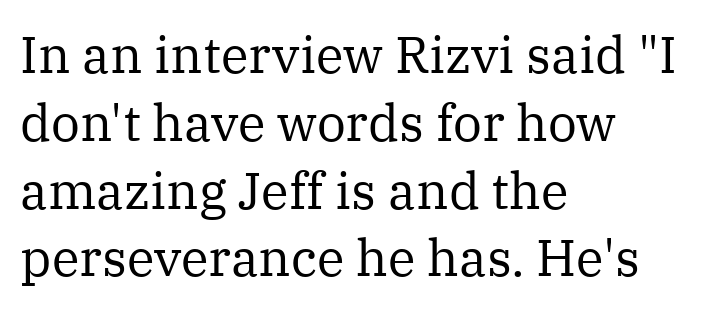
{"serif": "yes", "italic": "no", "bold": "no", "weight": "regular", "width": "normal", "stroke_contrast": "medium", "x_height": "medium", "monospaced": "no", "underline": "no", "align": "left", "line_spacing": "normal", "line_spacing_ratio": 1.33, "letter_spacing": "normal", "letter_spacing_em": 0.0, "glyph_px": 51}
